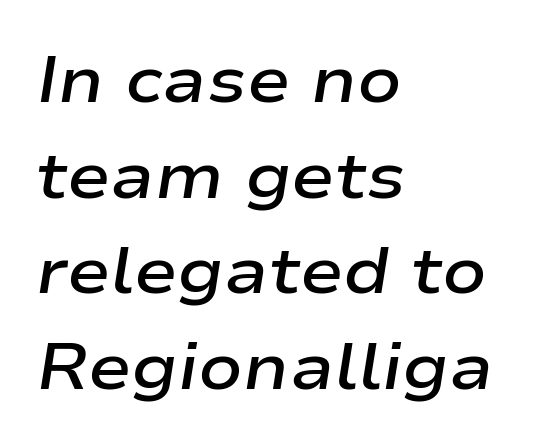
Each row of text sits above clean, open space. Here the designer chose a conventional face with non-uniform glyph widths. The setting favours the left margin, as ordinary paragraphs usually do. A fair bit of extra ink — the face is semibold, not bold. Observe the lean: these are italic letterforms. Vertical spacing — default.
